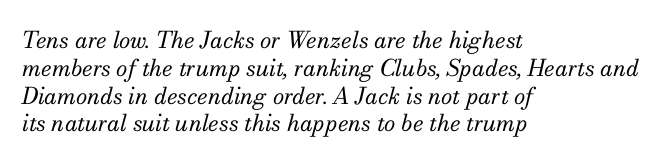
{"italic": "yes", "lean": "right", "slant_degrees": 13, "bold": "no", "underline": "no", "align": "left", "line_spacing_ratio": 1.21, "letter_spacing": "normal", "letter_spacing_em": 0.0, "glyph_px": 23}
